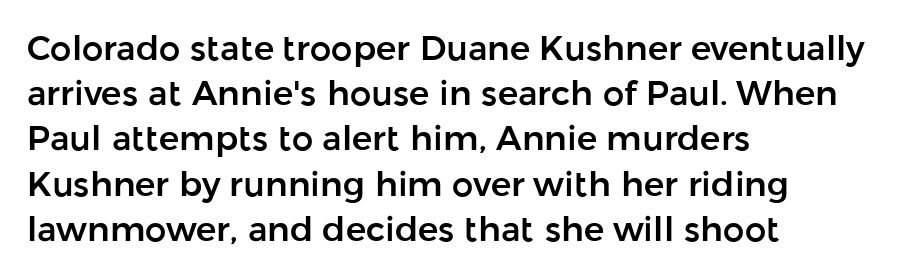
The image shows 34 px sans-serif type, upright; set left-aligned, normal line spacing (1.33x), normal letter spacing, not underlined; low stroke contrast and a medium x-height.
